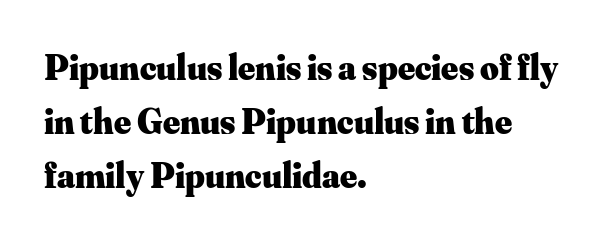
This sample has the flowing, uneven cadence of proportional lettering. Is the block centered? No — it sits flush against the left margin. The lines sit at an ordinary, default distance from one another. Posture: upright roman. Check where the strokes stop: tiny serifs finish them off. Does the weight exceed regular? Yes, all the way to bold.
